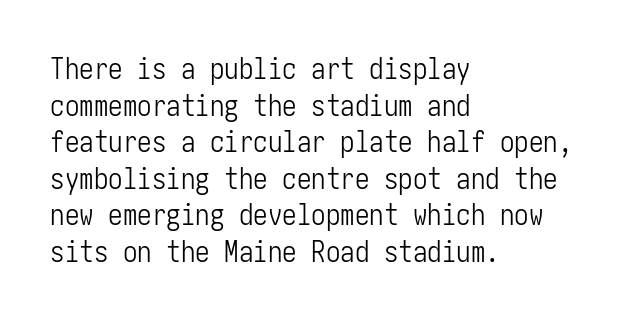
The image shows 29 px light, condensed sans-serif type, upright; set left-aligned, normal line spacing (1.26x), normal letter spacing, not underlined; low stroke contrast and a medium x-height.
